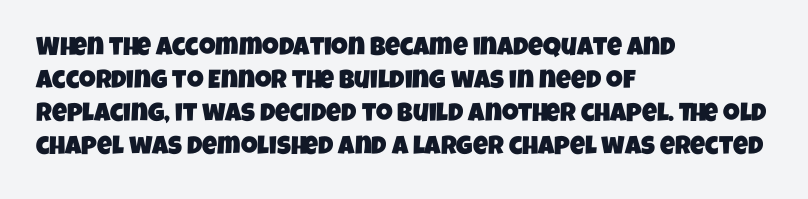
Q: Is the text underlined? A: No.
Q: How is the paragraph aligned? A: Left-aligned.
Q: Is the spacing between letters normal or unusually wide? A: Normal.
Q: Is the spacing between lines tight, normal or loose? A: Normal.
